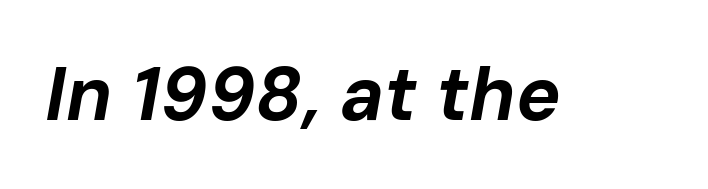
{"italic": "yes", "lean": "right", "slant_degrees": 10, "bold": "yes", "weight": "bold", "width": "normal", "stroke_contrast": "low", "x_height": "medium", "monospaced": "no", "underline": "no", "letter_spacing": "normal", "letter_spacing_em": 0.0, "glyph_px": 75}
